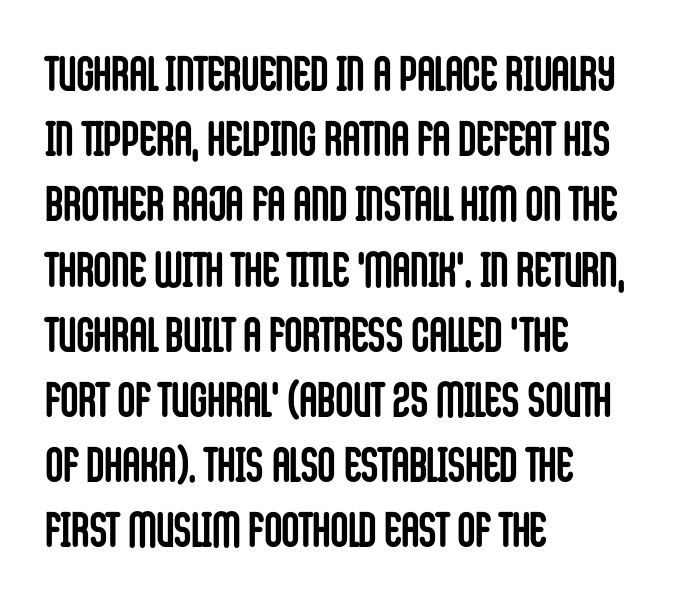
The image shows 49 px semibold, condensed sans-serif type, upright; set left-aligned, normal line spacing (1.33x), normal letter spacing, not underlined; low stroke contrast and a large x-height.
